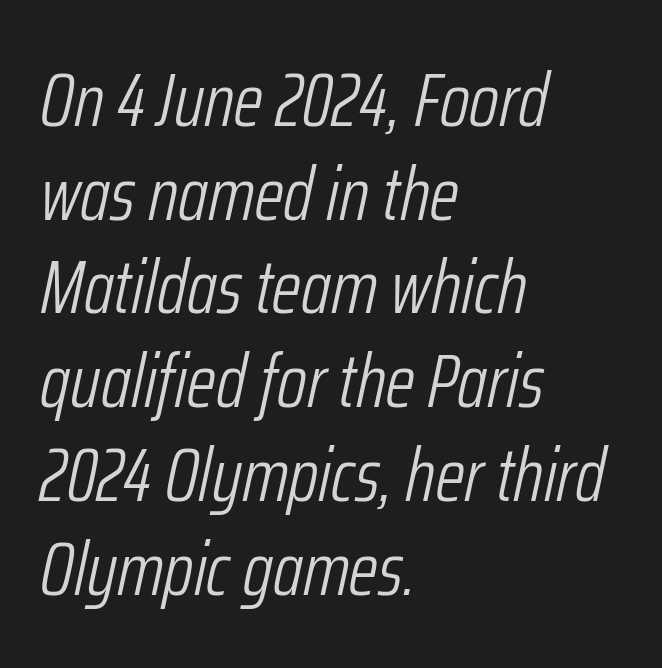
The image shows 75 px light, condensed type, italic (leaning right); set left-aligned, normal line spacing (1.25x), normal letter spacing, not underlined; low stroke contrast and a medium x-height.
